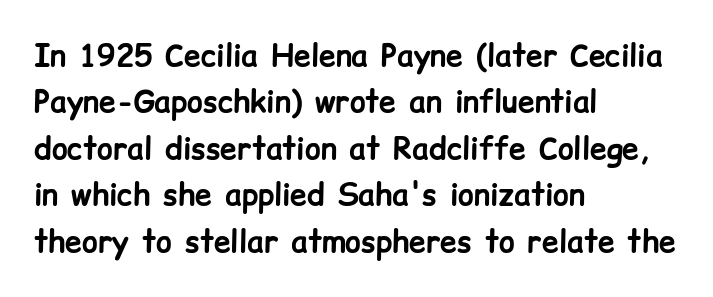
The image shows 30 px bold sans-serif type, upright; set left-aligned, normal line spacing (1.55x), normal letter spacing, not underlined; low stroke contrast and a medium x-height.
